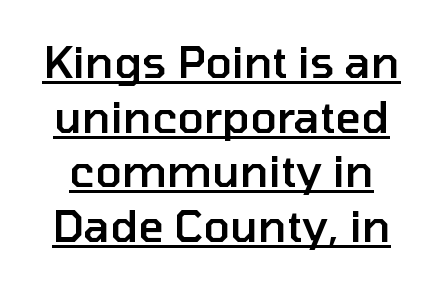
{"serif": "no", "italic": "no", "bold": "semi", "weight": "semibold", "width": "normal", "stroke_contrast": "low", "x_height": "medium", "monospaced": "no", "underline": "yes", "line_spacing_ratio": 1.24, "letter_spacing": "normal", "letter_spacing_em": 0.0, "glyph_px": 44}
